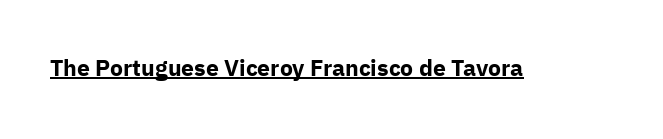
Q: Is the text bold? A: Yes.
Q: Is the text italic (slanted)? A: No, it is upright.
Q: Is the text underlined? A: Yes.
Q: Is the spacing between letters normal or unusually wide? A: Normal.
